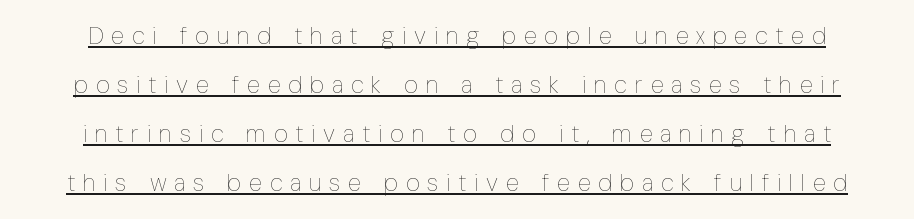
{"italic": "no", "bold": "no", "underline": "yes", "line_spacing": "loose", "line_spacing_ratio": 2.04, "letter_spacing": "wide", "letter_spacing_em": 0.33, "glyph_px": 24}
